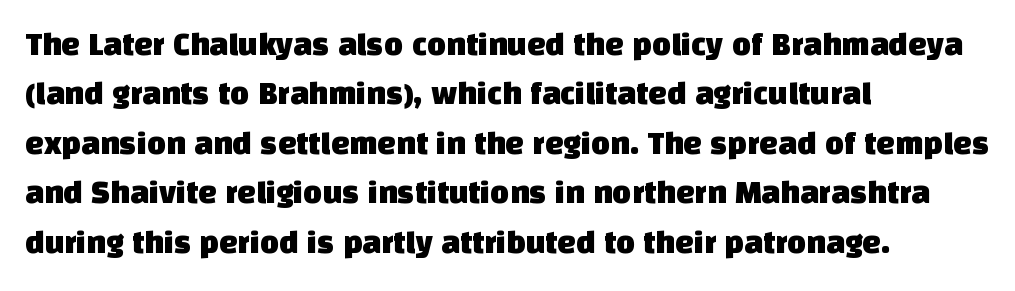
Q: Is the typeface a serif or a sans-serif typeface? A: Sans-serif.
Q: Is the text underlined? A: No.
Q: How is the paragraph aligned? A: Left-aligned.
Q: Is the spacing between letters normal or unusually wide? A: Normal.
Q: Is the spacing between lines tight, normal or loose? A: Normal.
Q: Width (condensed, normal, or wide)? A: Normal.
Q: Stroke contrast? A: Low.
Q: x-height? A: Large.
Q: Monospaced? A: No.
